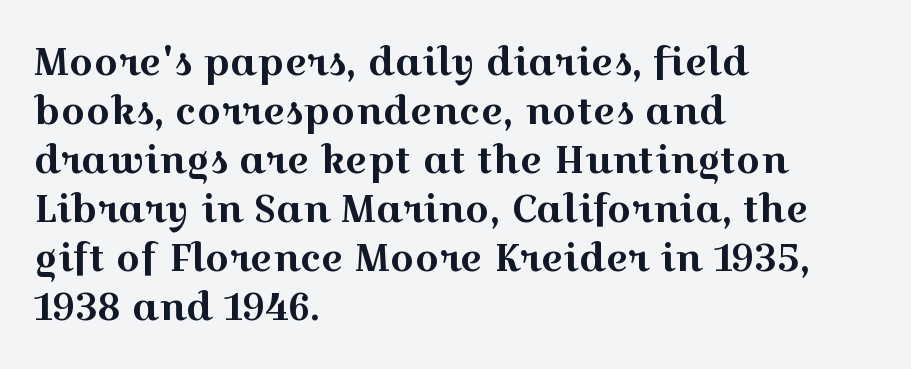
The image shows 38 px wide serif type, upright; set left-aligned, normal line spacing (1.29x), normal letter spacing, not underlined; a medium x-height.
